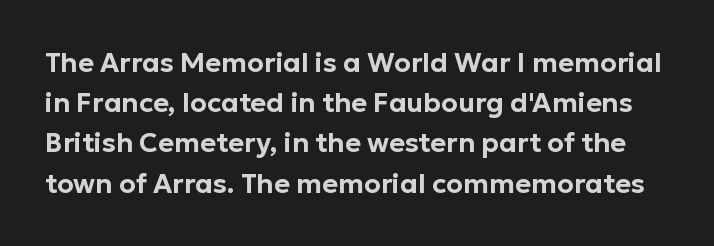
Q: Is the text italic (slanted)? A: No, it is upright.
Q: Is the text underlined? A: No.
Q: Is the spacing between letters normal or unusually wide? A: Normal.
Q: Is the spacing between lines tight, normal or loose? A: Normal.
